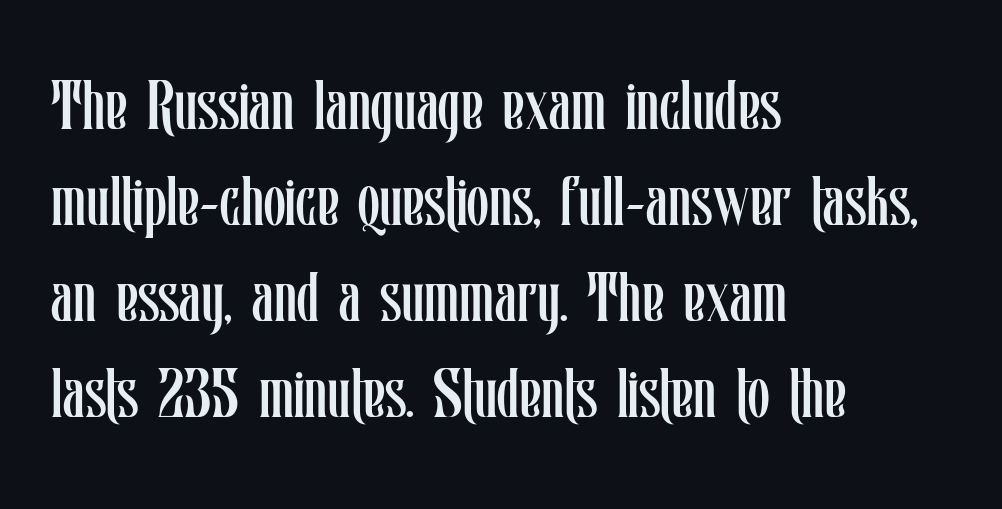
Q: Is the text bold? A: No.
Q: Is the text italic (slanted)? A: No, it is upright.
Q: Is the text underlined? A: No.
Q: How is the paragraph aligned? A: Left-aligned.
Q: Is the spacing between letters normal or unusually wide? A: Normal.
Q: Is the spacing between lines tight, normal or loose? A: Normal.
Q: Width (condensed, normal, or wide)? A: Condensed.
Q: Stroke contrast? A: Low.
Q: x-height? A: Medium.
Q: Monospaced? A: No.
